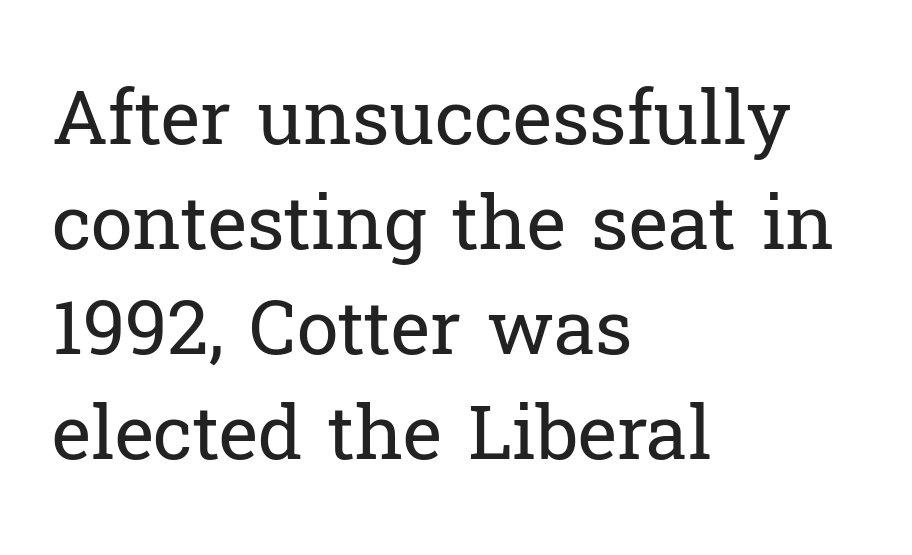
The image shows 75 px regular-weight serif type, upright; set left-aligned, normal line spacing (1.4x), normal letter spacing, not underlined; low stroke contrast and a medium x-height.
